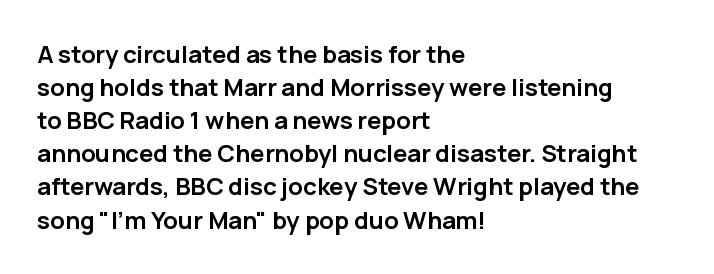
The image shows 24 px bold type, upright; set left-aligned, normal line spacing (1.38x), normal letter spacing, not underlined.
